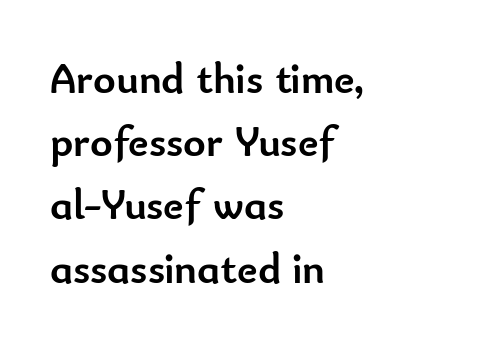
The image shows 43 px semibold sans-serif type, upright; set left-aligned, normal line spacing (1.47x), normal letter spacing, not underlined; low stroke contrast and a small x-height.
